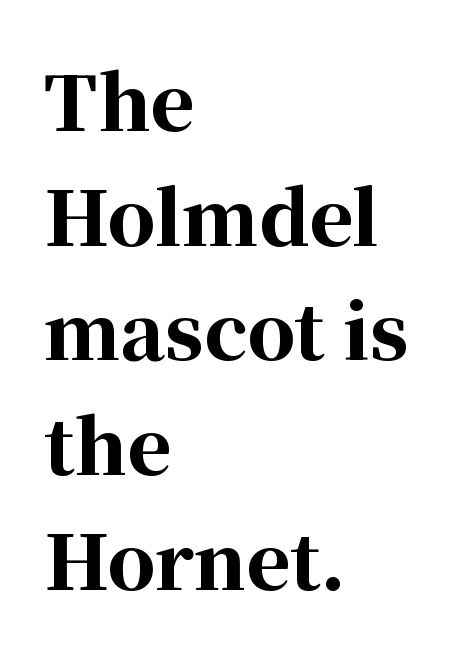
The image shows 75 px bold serif type, upright; set left-aligned, normal line spacing (1.53x), normal letter spacing, not underlined; high stroke contrast and a medium x-height.
